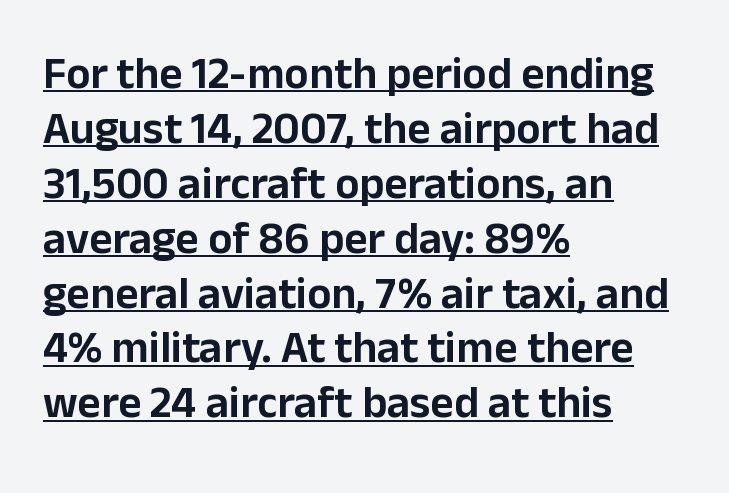
Q: Is the text italic (slanted)? A: No, it is upright.
Q: Is the typeface a serif or a sans-serif typeface? A: Sans-serif.
Q: Is the text underlined? A: Yes.
Q: How is the paragraph aligned? A: Left-aligned.
Q: Is the spacing between letters normal or unusually wide? A: Normal.
Q: Width (condensed, normal, or wide)? A: Normal.
Q: Stroke contrast? A: Low.
Q: x-height? A: Medium.
Q: Monospaced? A: No.
